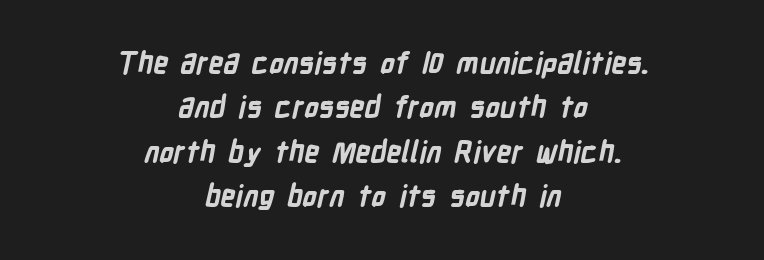
{"serif": "no", "bold": "yes", "weight": "bold", "width": "condensed", "stroke_contrast": "low", "x_height": "medium", "monospaced": "no", "underline": "no", "align": "center", "line_spacing": "normal", "line_spacing_ratio": 1.53, "letter_spacing": "normal", "letter_spacing_em": 0.0, "glyph_px": 29}
